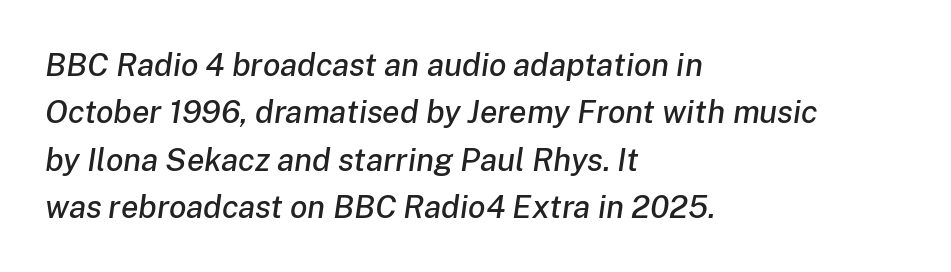
If you drew a line through each stem, it would be angled. The foot of each line stays bare and open. Here the designer chose a conventional face with non-uniform glyph widths. This block has exactly the height ordinary leading produces.
